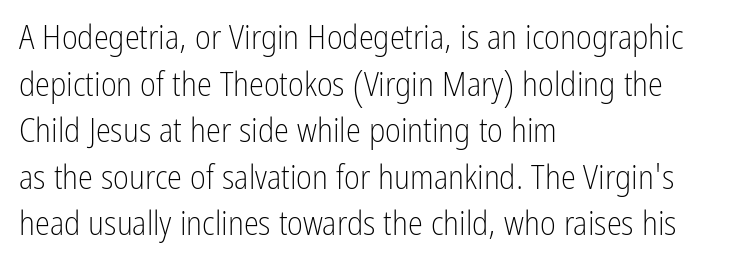
Q: Is the text bold? A: No.
Q: Is the text italic (slanted)? A: No, it is upright.
Q: Is the typeface a serif or a sans-serif typeface? A: Sans-serif.
Q: Is the text underlined? A: No.
Q: How is the paragraph aligned? A: Left-aligned.
Q: Is the spacing between letters normal or unusually wide? A: Normal.
Q: Is the spacing between lines tight, normal or loose? A: Normal.
Q: Width (condensed, normal, or wide)? A: Condensed.
Q: Stroke contrast? A: Low.
Q: x-height? A: Medium.
Q: Monospaced? A: No.
